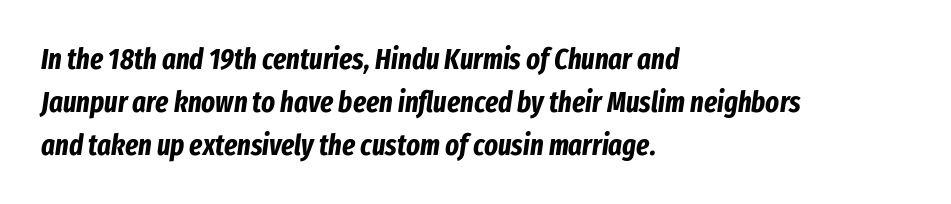
The image shows 29 px bold, condensed type, italic (leaning right); set left-aligned, normal line spacing (1.48x), normal letter spacing, not underlined; low stroke contrast and a medium x-height.
